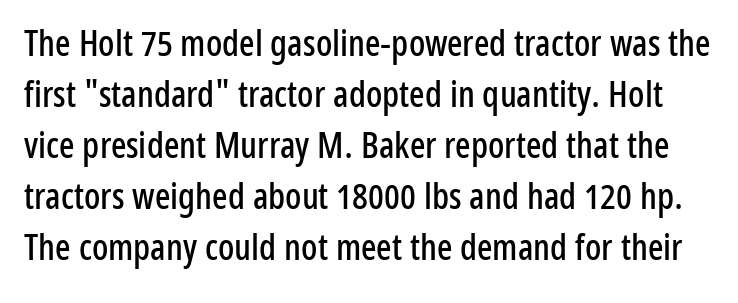
{"serif": "no", "italic": "no", "width": "condensed", "stroke_contrast": "low", "x_height": "medium", "monospaced": "no", "underline": "no", "line_spacing": "normal", "line_spacing_ratio": 1.42, "letter_spacing": "normal", "letter_spacing_em": 0.0, "glyph_px": 36}
